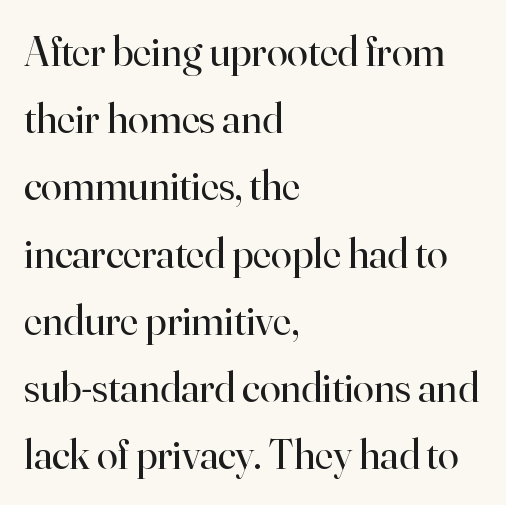
Q: Is the text bold? A: No.
Q: Is the text italic (slanted)? A: No, it is upright.
Q: Is the typeface a serif or a sans-serif typeface? A: Serif.
Q: Is the text underlined? A: No.
Q: How is the paragraph aligned? A: Left-aligned.
Q: Is the spacing between letters normal or unusually wide? A: Normal.
Q: Is the spacing between lines tight, normal or loose? A: Normal.
Q: Width (condensed, normal, or wide)? A: Normal.
Q: Stroke contrast? A: High.
Q: x-height? A: Small.
Q: Monospaced? A: No.
